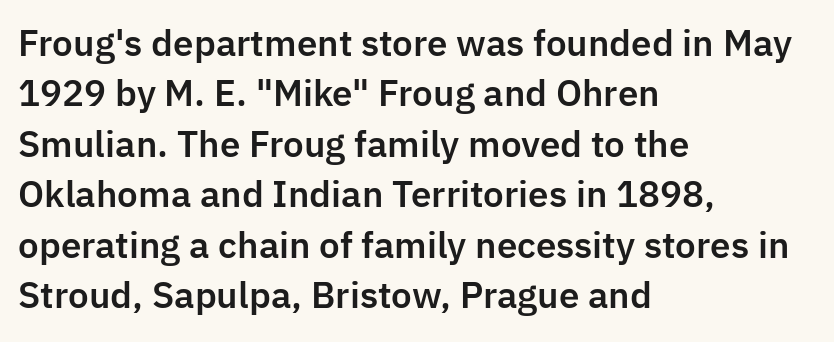
Vertical strokes here are truly vertical. The space between consecutive lines is moderate. The compositor pushed each line to the left boundary. The glyphs in this specimen are sans serif. The foot of each line stays bare and open. What stands out about the letter spacing? Nothing — it is the standard amount.
